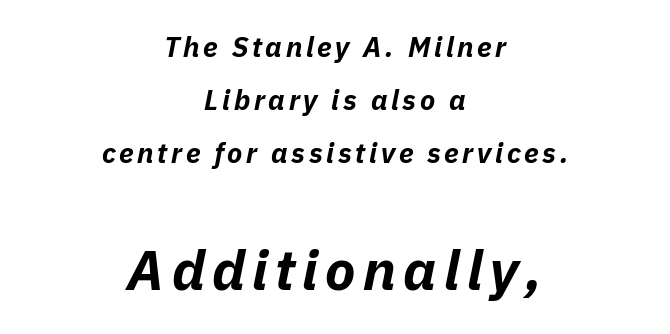
Q: Is the text bold? A: Yes.
Q: Is the text italic (slanted)? A: Yes, it leans right by about 11 degrees.
Q: Is the text underlined? A: No.
Q: How is the paragraph aligned? A: Centered.
Q: Which block of text is set in a larger size, the first (top) or the second (bottom)? A: The second (bottom) one.
Q: Width (condensed, normal, or wide)? A: Normal.
Q: Stroke contrast? A: Low.
Q: x-height? A: Medium.
Q: Monospaced? A: No.
